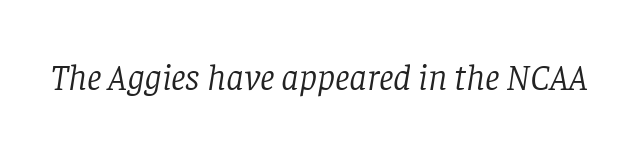
Q: Is the text bold? A: No.
Q: Is the text italic (slanted)? A: Yes, it leans right by about 8 degrees.
Q: Is the typeface a serif or a sans-serif typeface? A: Serif.
Q: Is the text underlined? A: No.
Q: Is the spacing between letters normal or unusually wide? A: Normal.
Q: Width (condensed, normal, or wide)? A: Normal.
Q: Stroke contrast? A: Low.
Q: x-height? A: Large.
Q: Monospaced? A: No.
